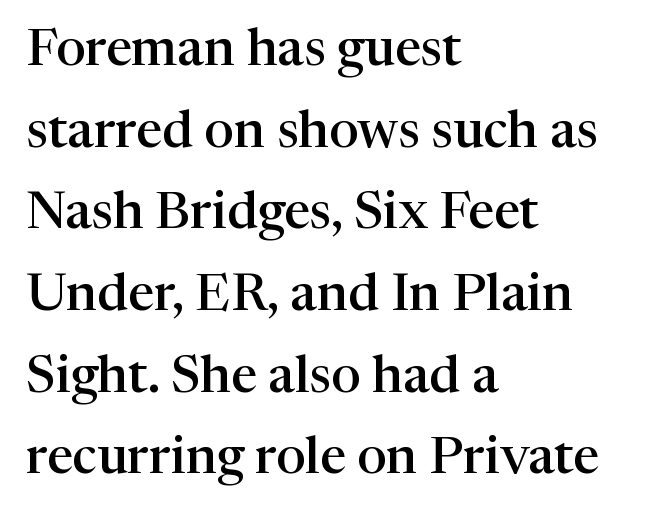
The face used here is proportionally spaced, like ordinary book or web type. Notice the strokes are somewhat thickened but not fully heavy: this is a semibold. Regarding serifs, this sample has them. The vertical gap from one line to the next is medium. The typesetter chose a ragged-right arrangement here.
